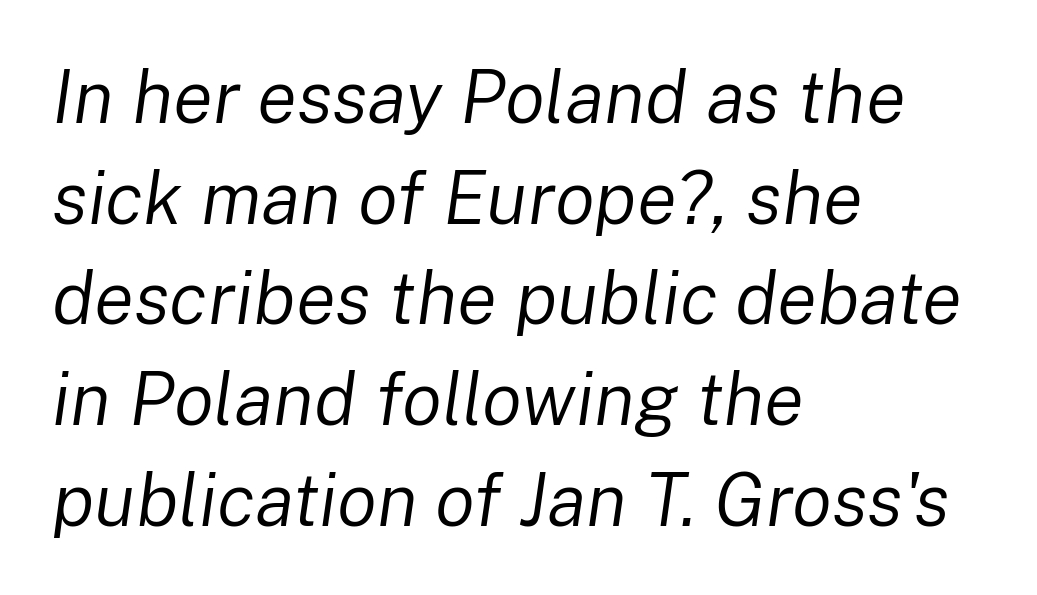
{"italic": "yes", "lean": "right", "slant_degrees": 8, "bold": "no", "weight": "regular", "width": "normal", "stroke_contrast": "low", "x_height": "medium", "monospaced": "no", "underline": "no", "align": "left", "line_spacing": "normal", "line_spacing_ratio": 1.36, "letter_spacing": "normal", "letter_spacing_em": 0.0, "glyph_px": 74}
